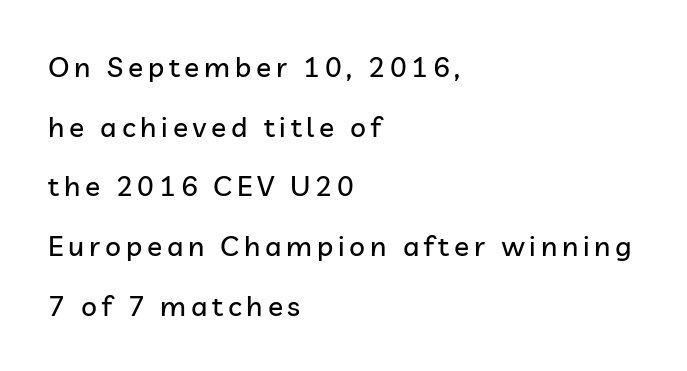
The image shows 28 px sans-serif type, upright; set left-aligned, loose line spacing (2.13x), not underlined; low stroke contrast and a medium x-height.
